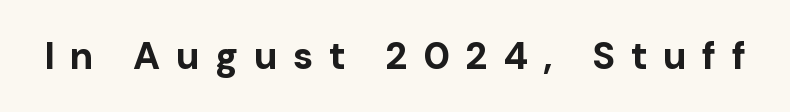
{"serif": "no", "italic": "no", "bold": "yes", "weight": "bold", "width": "normal", "stroke_contrast": "low", "x_height": "medium", "monospaced": "no", "underline": "no", "letter_spacing": "wide", "letter_spacing_em": 0.41, "glyph_px": 38}
